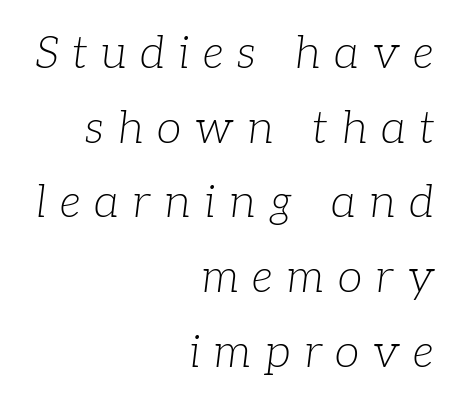
Q: Is the text bold? A: No.
Q: Is the text italic (slanted)? A: Yes, it leans right by about 7 degrees.
Q: Is the typeface a serif or a sans-serif typeface? A: Serif.
Q: Is the text underlined? A: No.
Q: How is the paragraph aligned? A: Right-aligned.
Q: Is the spacing between letters normal or unusually wide? A: Unusually wide.
Q: Is the spacing between lines tight, normal or loose? A: Normal.
Q: Width (condensed, normal, or wide)? A: Normal.
Q: Stroke contrast? A: Low.
Q: x-height? A: Medium.
Q: Monospaced? A: No.
